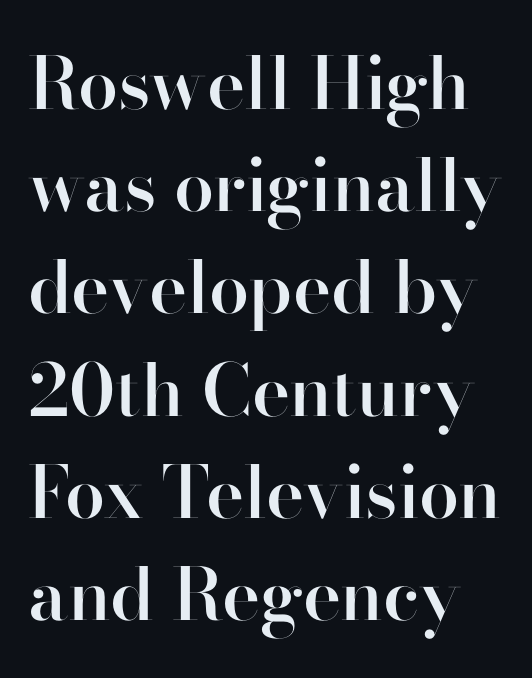
Upright lettering throughout. Tracking here is standard; glyphs follow each other at the usual distance. These lines are rendered in a variable-pitch font. Unmarked baselines from the first word to the last. Check where the strokes stop: nothing finishes them off — pure sans.
